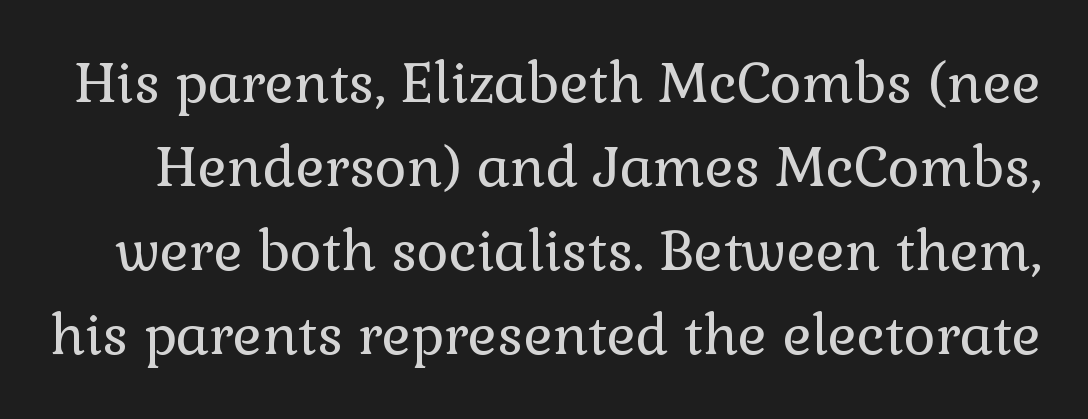
Look at the tracking — it's just the regular setting, nothing added. Is this a fixed-width face? No — the glyphs have proportional, varying widths. The specimen reads as upright at a glance. Regarding serifs, this sample has them. One glance says typical: line gaps are just what's usual.
